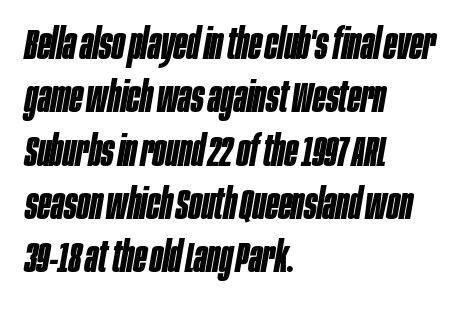
Q: Is the text bold? A: Yes.
Q: Is the text italic (slanted)? A: Yes, it leans right by about 10 degrees.
Q: Is the text underlined? A: No.
Q: How is the paragraph aligned? A: Left-aligned.
Q: Is the spacing between letters normal or unusually wide? A: Normal.
Q: Is the spacing between lines tight, normal or loose? A: Normal.
Q: Width (condensed, normal, or wide)? A: Condensed.
Q: Stroke contrast? A: Low.
Q: x-height? A: Large.
Q: Monospaced? A: No.
